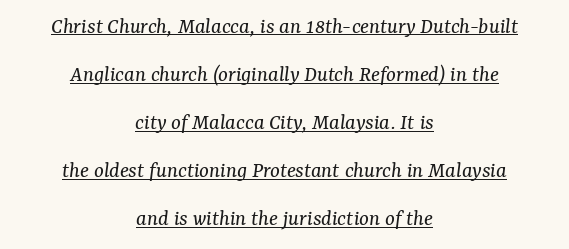
Underlining? Definitely there. Casual observation: everything's sitting right in the middle. You could fit nearly another row in the gap between these rows. Observe the ordinary spacing: letters are neighbours, not strangers.
